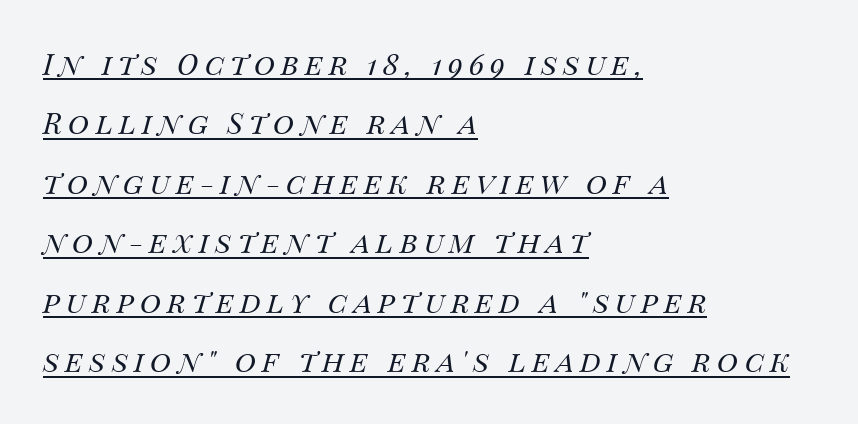
The lines are spread far apart with generous leading. These lines are rendered in a variable-pitch font. This sample is left-justified, so line endings fall wherever the words run out. The glyphs look as if they've been sheared to an angle. Quick note: underline on. Students, note that the glyphs here are deliberately spaced far apart.
